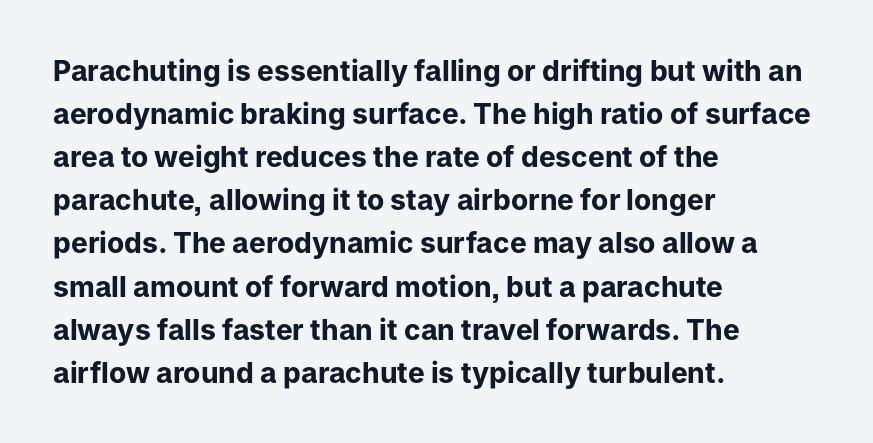
The image shows 28 px bold sans-serif type, upright; set left-aligned, normal line spacing (1.54x), normal letter spacing, not underlined; low stroke contrast and a medium x-height.
